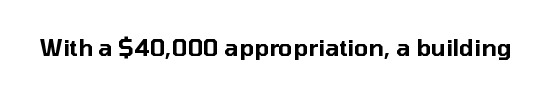
{"italic": "no", "underline": "no", "letter_spacing": "normal", "letter_spacing_em": 0.0, "glyph_px": 23}
